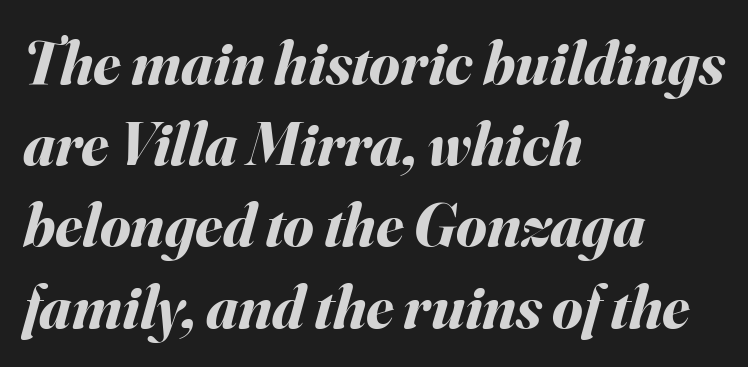
Proportional: the letters do not fall into vertical columns. Style check: oblique. Descenders are the only things crossing below the line. If you drew a ruler down the left edge, every line would touch it. Students, this is bold: see how much ink each stroke carries.
